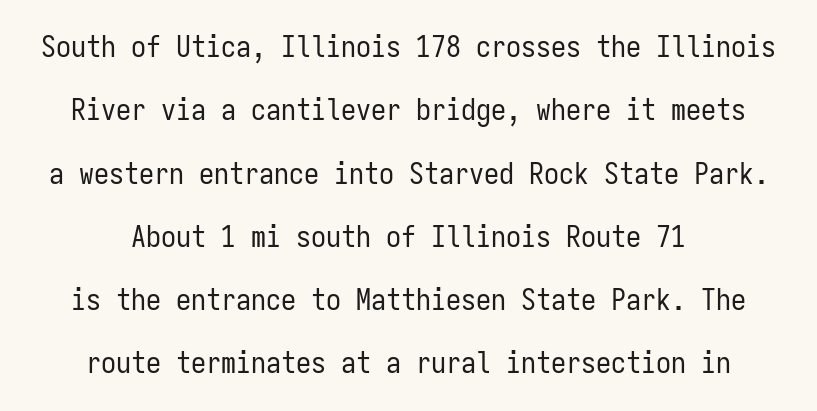
The horizontal fit of the characters is conventional and even. This sample uses an upright cut, with every glyph sitting square on the baseline. Do the characters align in a grid? Yes, the font is monospaced. Weight: not bold — regular or lighter.
